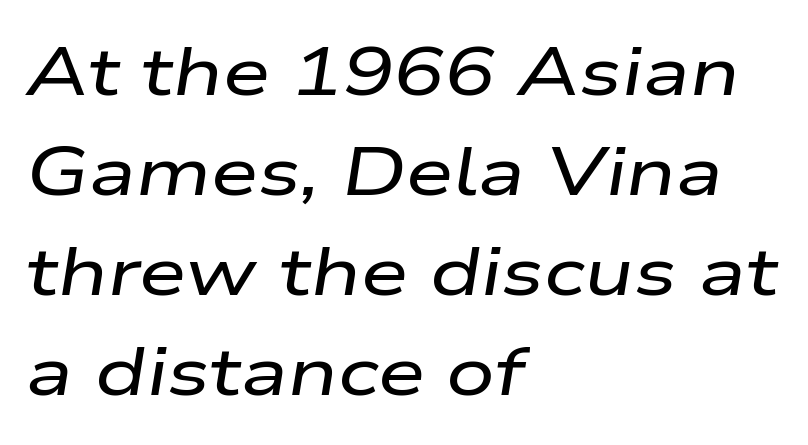
How would I describe the line gaps? Plain and ordinary. The passage is arranged the way most books set body copy — flush left. Do the characters align in a grid? No, the font is proportional. There is no visible air inserted between adjacent glyphs. The glyphs look as if they've been sheared to an angle.
